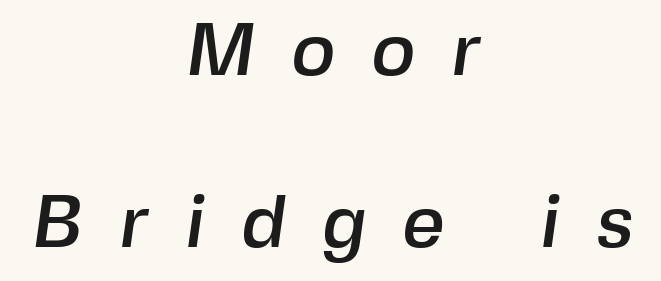
The image shows 74 px sans-serif type; set centered, loose line spacing (2.32x), unusually wide letter spacing (+0.49 em), not underlined; a medium x-height.
